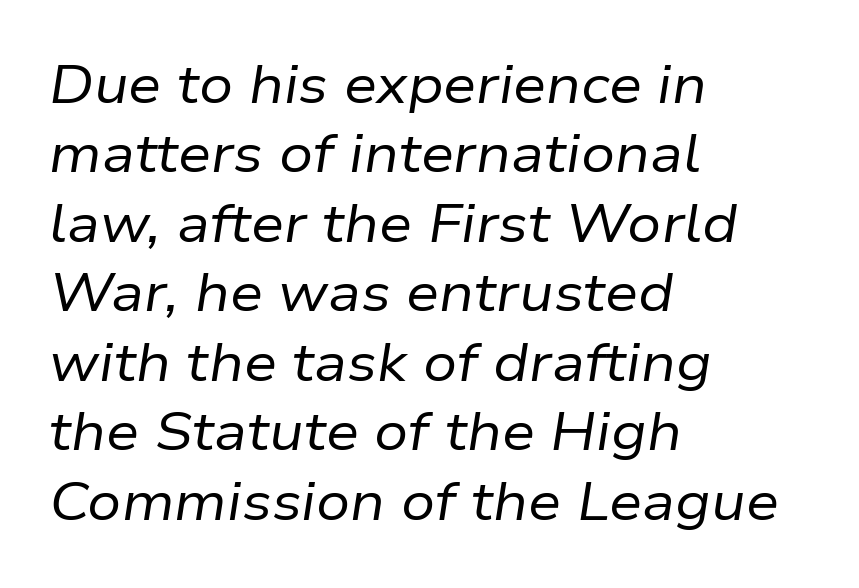
Q: Is the text bold? A: No.
Q: Is the text italic (slanted)? A: Yes, it leans right by about 9 degrees.
Q: Is the text underlined? A: No.
Q: How is the paragraph aligned? A: Left-aligned.
Q: Is the spacing between letters normal or unusually wide? A: Normal.
Q: Is the spacing between lines tight, normal or loose? A: Normal.
Q: Width (condensed, normal, or wide)? A: Normal.
Q: Stroke contrast? A: Low.
Q: x-height? A: Medium.
Q: Monospaced? A: No.
